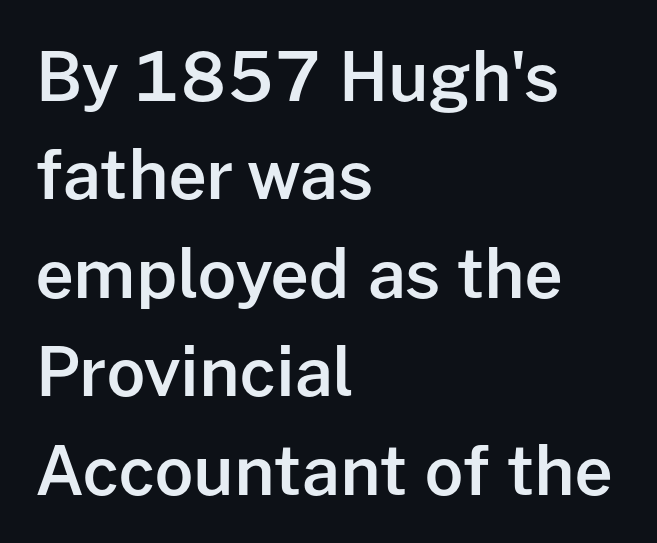
{"serif": "no", "italic": "no", "bold": "semi", "weight": "semibold", "width": "normal", "stroke_contrast": "low", "x_height": "medium", "monospaced": "no", "underline": "no", "align": "left", "line_spacing": "normal", "line_spacing_ratio": 1.47, "letter_spacing": "normal", "letter_spacing_em": 0.0, "glyph_px": 67}
